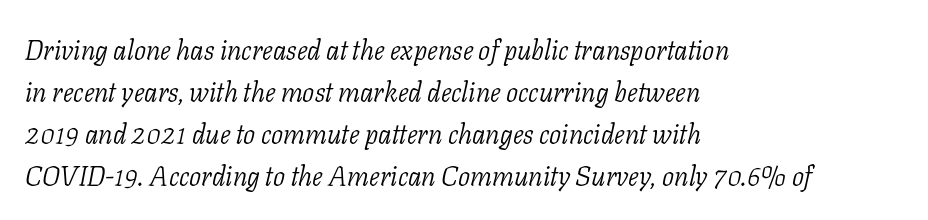
The image shows 27 px text type, italic (leaning right); set left-aligned, normal line spacing (1.55x), normal letter spacing, not underlined.
